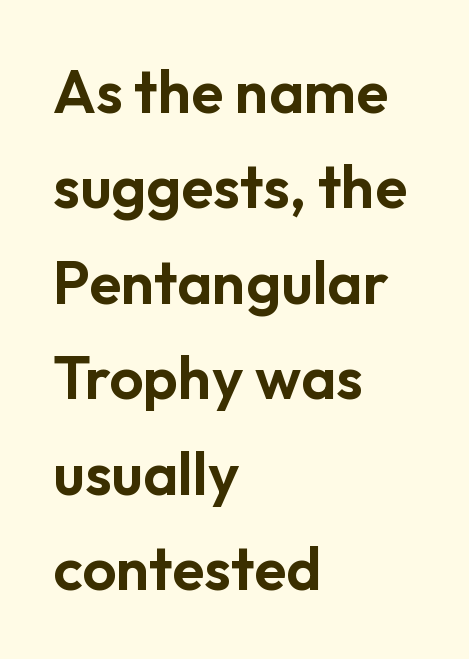
The image shows 60 px sans-serif type, upright; set left-aligned, normal line spacing (1.59x), normal letter spacing, not underlined; low stroke contrast and a medium x-height.
